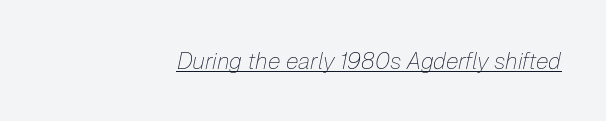
Students, observe the line beneath the letters — that is underlining. How are the letters spaced? Ordinarily, with no added tracking. The paragraph shown leans on its right margin. The characters are drawn with everyday or finer stroke widths.
